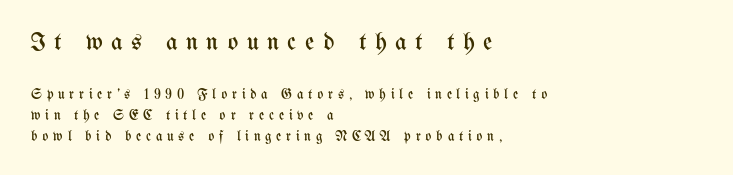
A student would notice the top passage is typeset larger than what follows. Counters stay open thanks to moderate or lighter strokes. If you drew a line through each stem, it would be perfectly vertical. The specimen omits any rule beneath the text block's lines. This sample uses expanded letter spacing, leaving extra air between glyphs.
